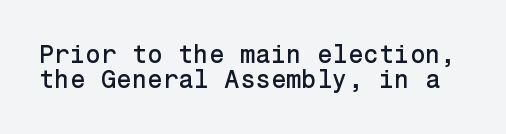
The gap between lines stays unmarked. Ordinary non-slanted type is in use. If you measured baseline to baseline, you'd find a short distance. Tracking here is standard; glyphs follow each other at the usual distance.
